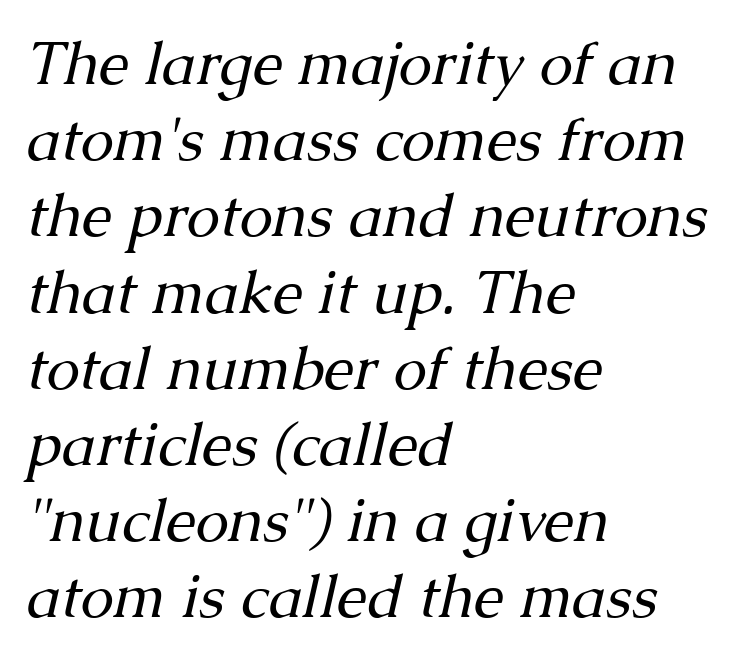
Q: Is the text bold? A: No.
Q: Is the text italic (slanted)? A: Yes, it leans right by about 13 degrees.
Q: Is the typeface a serif or a sans-serif typeface? A: Serif.
Q: Is the text underlined? A: No.
Q: How is the paragraph aligned? A: Left-aligned.
Q: Is the spacing between letters normal or unusually wide? A: Normal.
Q: Is the spacing between lines tight, normal or loose? A: Normal.
Q: Width (condensed, normal, or wide)? A: Normal.
Q: Stroke contrast? A: Medium.
Q: x-height? A: Medium.
Q: Monospaced? A: No.
